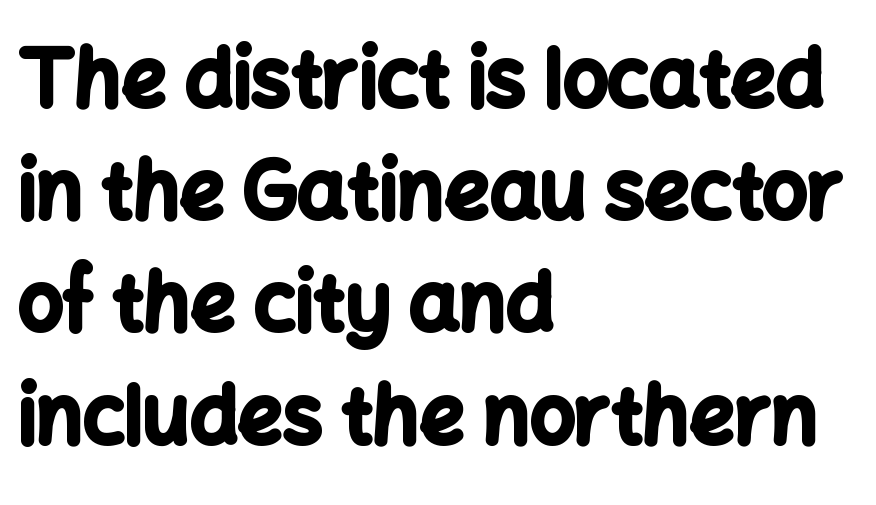
{"serif": "no", "italic": "no", "bold": "yes", "weight": "bold", "width": "normal", "stroke_contrast": "low", "x_height": "medium", "monospaced": "no", "underline": "no", "align": "left", "line_spacing": "normal", "line_spacing_ratio": 1.42, "letter_spacing": "normal", "letter_spacing_em": 0.0, "glyph_px": 79}
